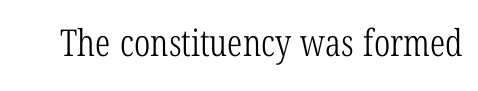
Check under the words: just untouched page. This is serif lettering, the kind often seen in printed books. Ink coverage per letter is moderate at most. Between one letter and the next there's only the usual sliver of space. The letters advance in unequal steps, a hallmark of proportional type.
